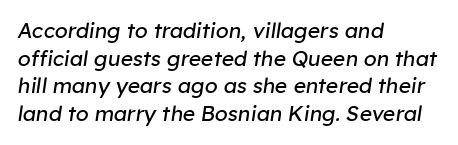
Q: Is the text bold? A: No.
Q: Is the text italic (slanted)? A: Yes, it leans right by about 8 degrees.
Q: Is the text underlined? A: No.
Q: How is the paragraph aligned? A: Left-aligned.
Q: Is the spacing between letters normal or unusually wide? A: Normal.
Q: Is the spacing between lines tight, normal or loose? A: Normal.
